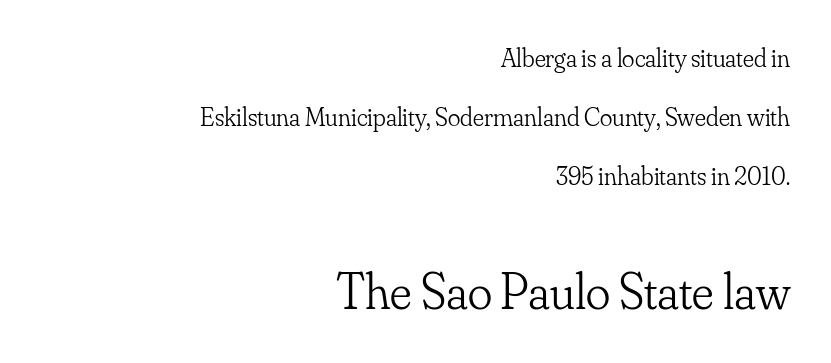
The image shows 51 px light serif type, upright; set right-aligned, loose line spacing (2.27x), normal letter spacing, not underlined; the second (bottom) block is 1.96x larger; low stroke contrast and a small x-height.
